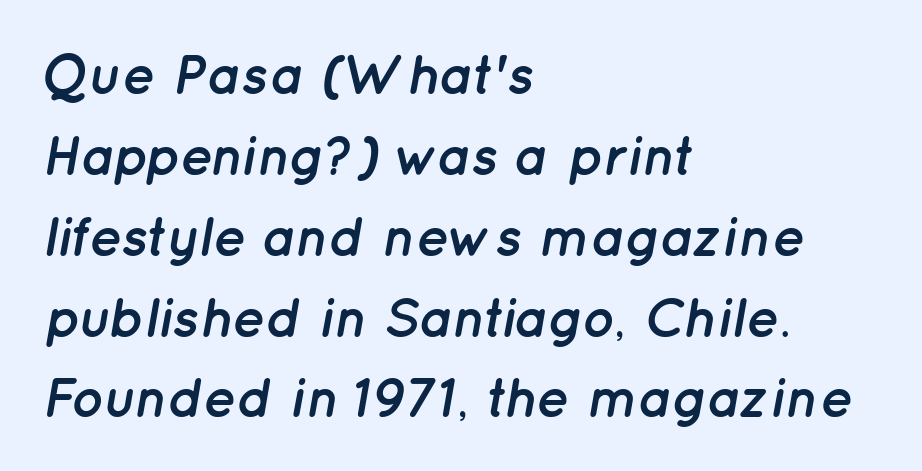
The paragraph has a hard left edge and a soft right edge. This sample uses plain, unmodified letter spacing. The rendering uses natural spacing where letterforms have individual widths. Does the lettering tilt? It does — this is italic.
